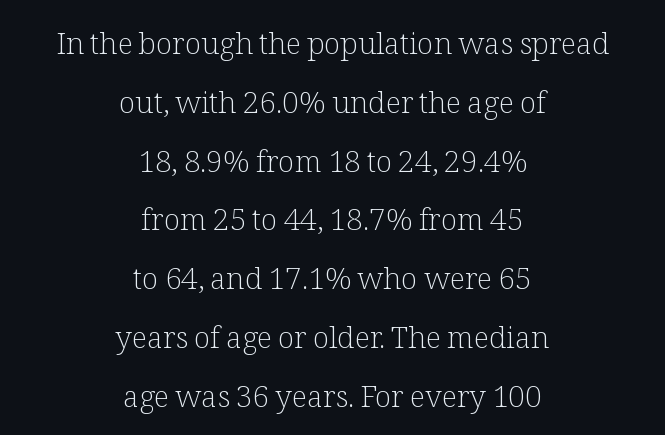
The passage shown is typed in a proportional face where columns would drift. Is this a sans? No — the strokes have serifs. Compared with typical paragraphs, the rows here are farther apart. No extra tracking has been applied to these lines.
